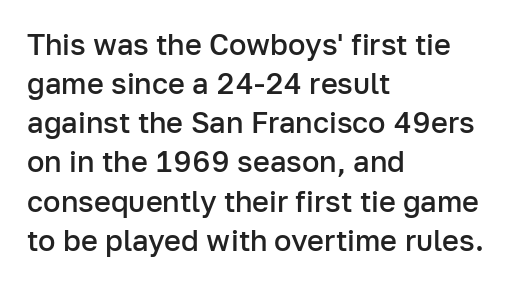
Q: Is the text bold? A: Semi-bold.
Q: Is the text italic (slanted)? A: No, it is upright.
Q: Is the typeface a serif or a sans-serif typeface? A: Sans-serif.
Q: Is the text underlined? A: No.
Q: How is the paragraph aligned? A: Left-aligned.
Q: Is the spacing between letters normal or unusually wide? A: Normal.
Q: Is the spacing between lines tight, normal or loose? A: Normal.
Q: Width (condensed, normal, or wide)? A: Normal.
Q: Stroke contrast? A: Low.
Q: x-height? A: Medium.
Q: Monospaced? A: No.
